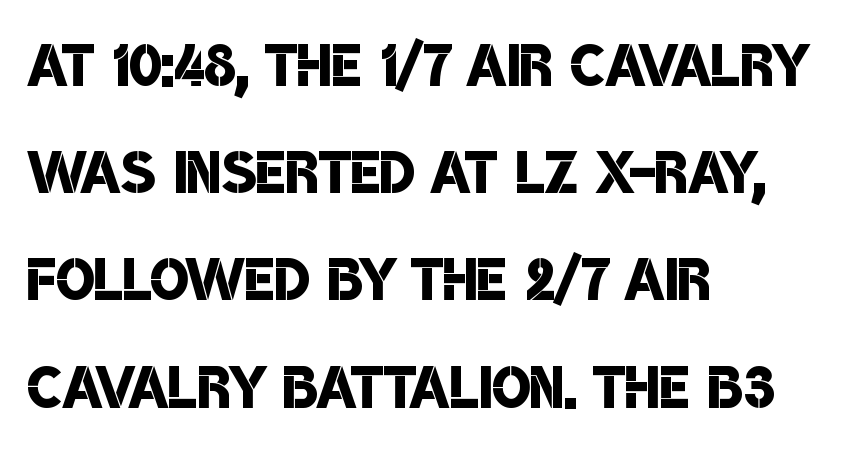
Q: Is the text bold? A: Semi-bold.
Q: Is the typeface a serif or a sans-serif typeface? A: Sans-serif.
Q: Is the text underlined? A: No.
Q: How is the paragraph aligned? A: Left-aligned.
Q: Is the spacing between letters normal or unusually wide? A: Normal.
Q: Is the spacing between lines tight, normal or loose? A: Normal.
Q: Width (condensed, normal, or wide)? A: Condensed.
Q: Stroke contrast? A: Low.
Q: x-height? A: Large.
Q: Monospaced? A: No.
